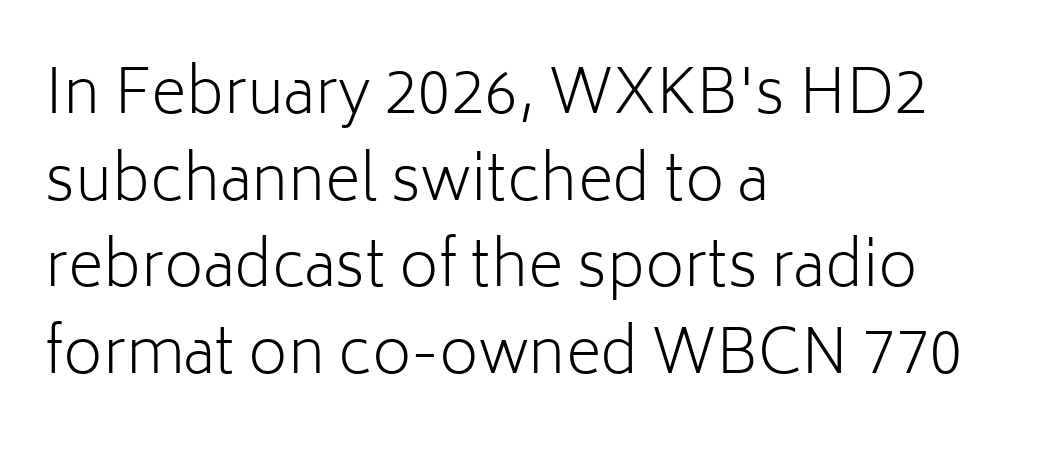
The image shows 61 px light sans-serif type, upright; set left-aligned, normal line spacing (1.42x), normal letter spacing, not underlined; low stroke contrast and a medium x-height.
